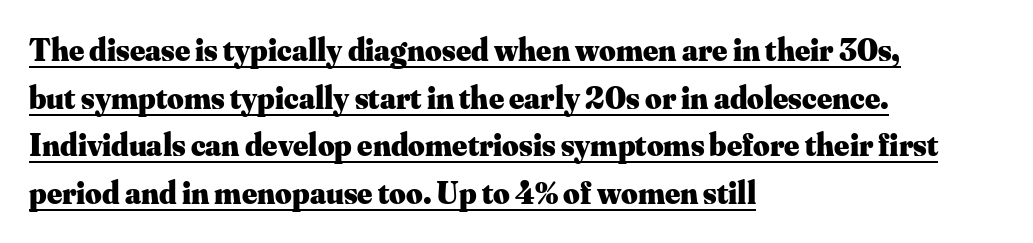
Q: Is the text bold? A: Yes.
Q: Is the text italic (slanted)? A: No, it is upright.
Q: Is the typeface a serif or a sans-serif typeface? A: Serif.
Q: Is the text underlined? A: Yes.
Q: How is the paragraph aligned? A: Left-aligned.
Q: Is the spacing between letters normal or unusually wide? A: Normal.
Q: Is the spacing between lines tight, normal or loose? A: Normal.
Q: Width (condensed, normal, or wide)? A: Normal.
Q: Stroke contrast? A: Medium.
Q: x-height? A: Small.
Q: Monospaced? A: No.
